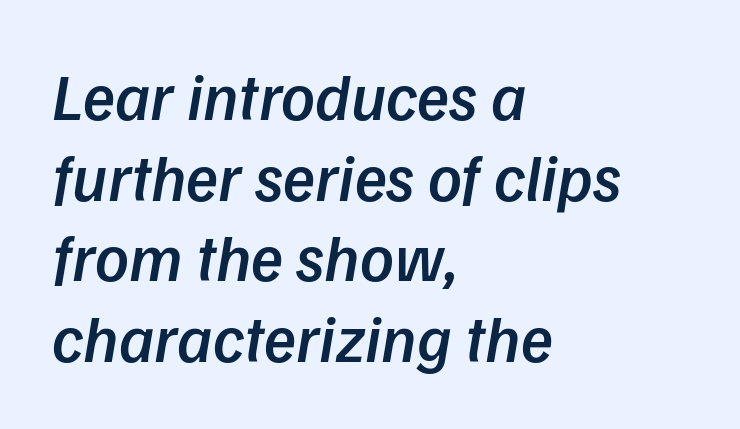
The image shows 66 px semibold sans-serif type; set left-aligned, line spacing 1.22x, normal letter spacing, not underlined; low stroke contrast and a medium x-height.
